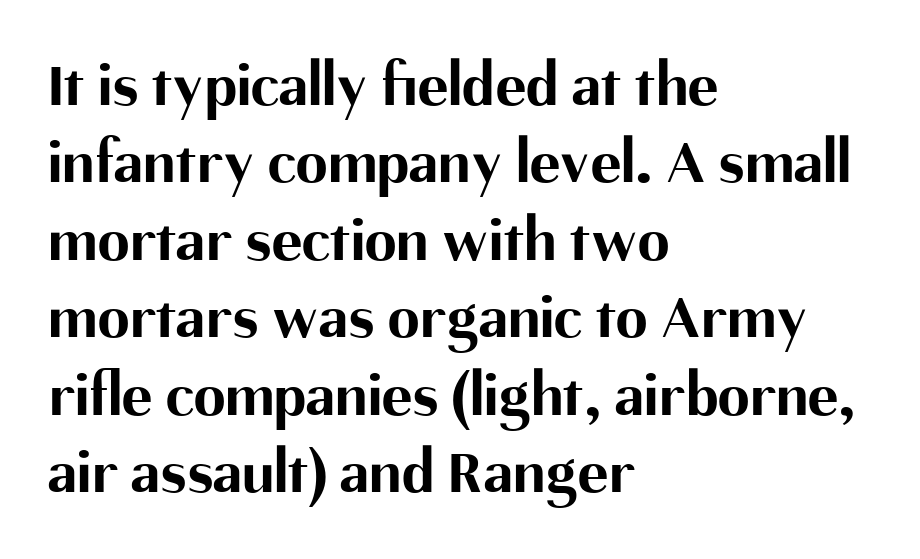
The image shows 64 px bold sans-serif type, upright; set left-aligned, line spacing 1.21x, normal letter spacing, not underlined; medium stroke contrast and a medium x-height.
